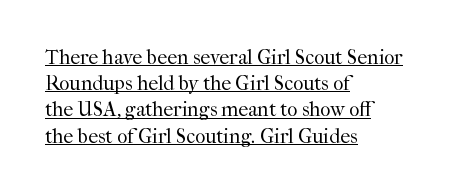
This rendering leaves character spacing at its baseline value. The space between consecutive lines is moderate. Caption: lettering with a line underneath. Caption: face not bold, strokes unweighted.
